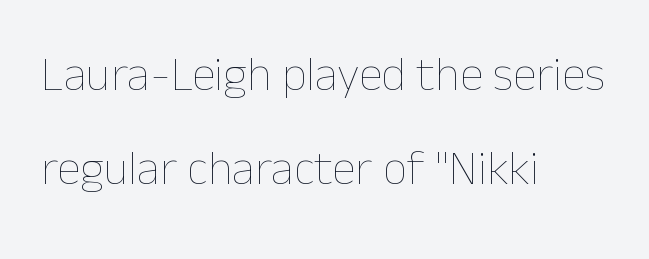
Q: Is the text bold? A: No.
Q: Is the text italic (slanted)? A: No, it is upright.
Q: Is the text underlined? A: No.
Q: How is the paragraph aligned? A: Left-aligned.
Q: Is the spacing between letters normal or unusually wide? A: Normal.
Q: Is the spacing between lines tight, normal or loose? A: Loose.
Q: Width (condensed, normal, or wide)? A: Normal.
Q: Stroke contrast? A: Low.
Q: x-height? A: Medium.
Q: Monospaced? A: No.
